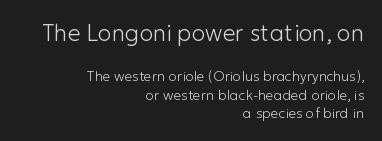
Q: Is the text bold? A: No.
Q: Is the text italic (slanted)? A: No, it is upright.
Q: Is the text underlined? A: No.
Q: How is the paragraph aligned? A: Right-aligned.
Q: Is the spacing between letters normal or unusually wide? A: Normal.
Q: Is the spacing between lines tight, normal or loose? A: Normal.
Q: Which block of text is set in a larger size, the first (top) or the second (bottom)? A: The first (top) one.
